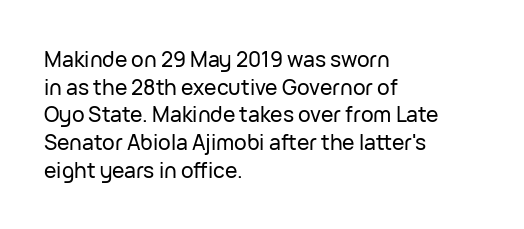
{"italic": "no", "underline": "no", "align": "left", "line_spacing": "normal", "line_spacing_ratio": 1.32, "letter_spacing": "normal", "letter_spacing_em": 0.0, "glyph_px": 21}
